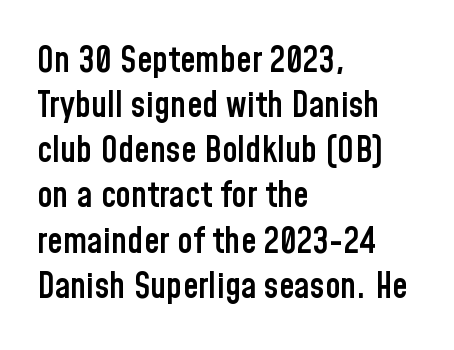
Q: Is the text bold? A: Semi-bold.
Q: Is the text italic (slanted)? A: No, it is upright.
Q: Is the typeface a serif or a sans-serif typeface? A: Sans-serif.
Q: Is the text underlined? A: No.
Q: How is the paragraph aligned? A: Left-aligned.
Q: Is the spacing between letters normal or unusually wide? A: Normal.
Q: Is the spacing between lines tight, normal or loose? A: Normal.
Q: Width (condensed, normal, or wide)? A: Condensed.
Q: Stroke contrast? A: Low.
Q: x-height? A: Medium.
Q: Monospaced? A: No.
